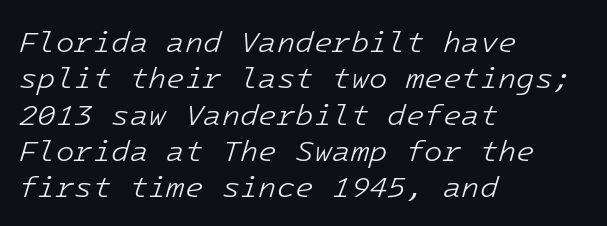
Is the stroke heavy? The answer is a plain regular-or-lighter. The gap between lines stays unmarked. This sample is left-justified, so line endings fall wherever the words run out. The horizontal fit of the characters is conventional and even. Every character here occupies the same horizontal width, giving the sample a typewriter-like rhythm.
